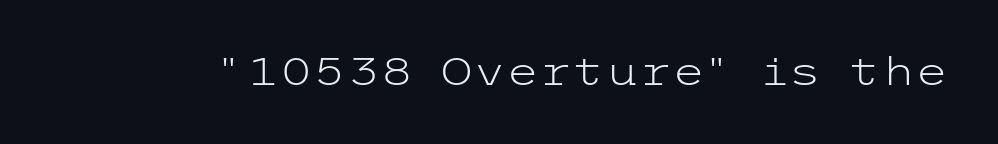
Counters stay open thanks to moderate or lighter strokes. A typesetter would call this zero additional tracking. Anything drawn beneath the words? Only blank space. This is the regular roman posture of the typeface.
